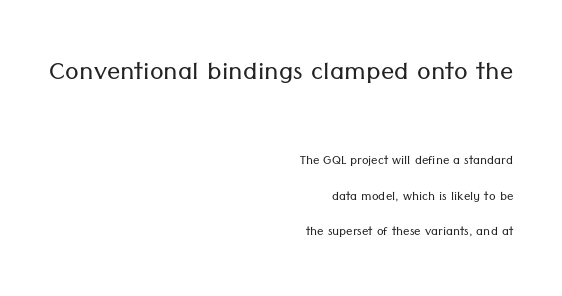
Think of a printed novel: that variable character pitch is what you see here. Posture: straight, roman, zero tilt. Note: larger setting up top, smaller setting below. Short note: letters normally spaced.
